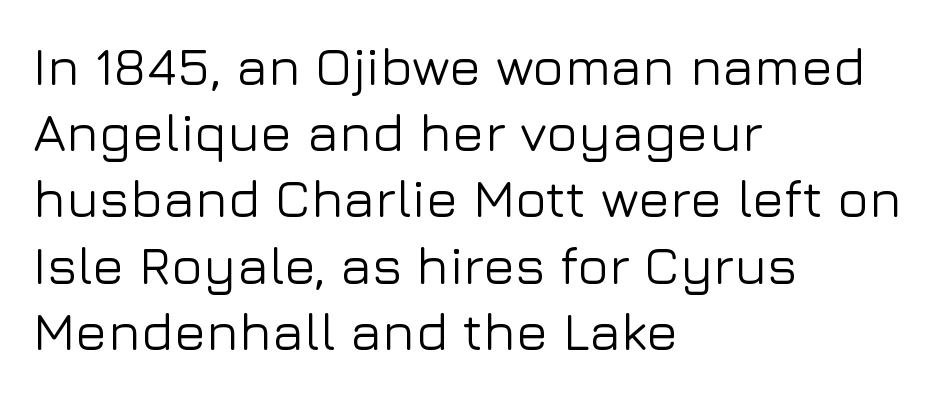
The paragraph shown leans on its left margin. The lines sit at an ordinary, default distance from one another. Classification — sans serif. Here the designer chose a conventional face with non-uniform glyph widths.
